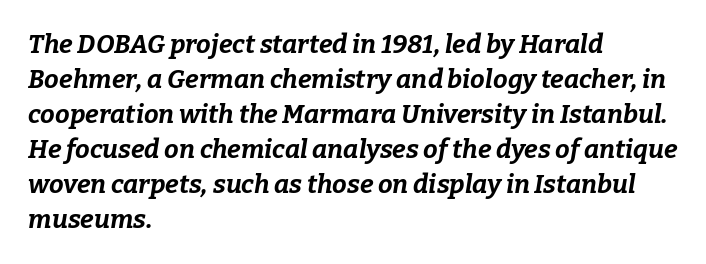
Q: Is the text bold? A: Yes.
Q: Is the text italic (slanted)? A: Yes, it leans right by about 9 degrees.
Q: Is the text underlined? A: No.
Q: How is the paragraph aligned? A: Left-aligned.
Q: Is the spacing between letters normal or unusually wide? A: Normal.
Q: Is the spacing between lines tight, normal or loose? A: Normal.
